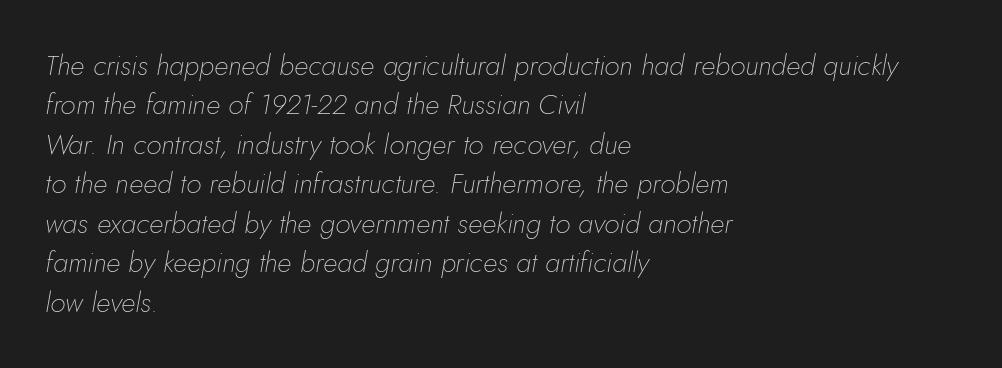
{"italic": "yes", "lean": "right", "slant_degrees": 5, "bold": "no", "weight": "thin", "width": "normal", "stroke_contrast": "low", "x_height": "small", "monospaced": "no", "underline": "no", "align": "left", "line_spacing": "normal", "line_spacing_ratio": 1.41, "letter_spacing": "normal", "letter_spacing_em": 0.0, "glyph_px": 28}
